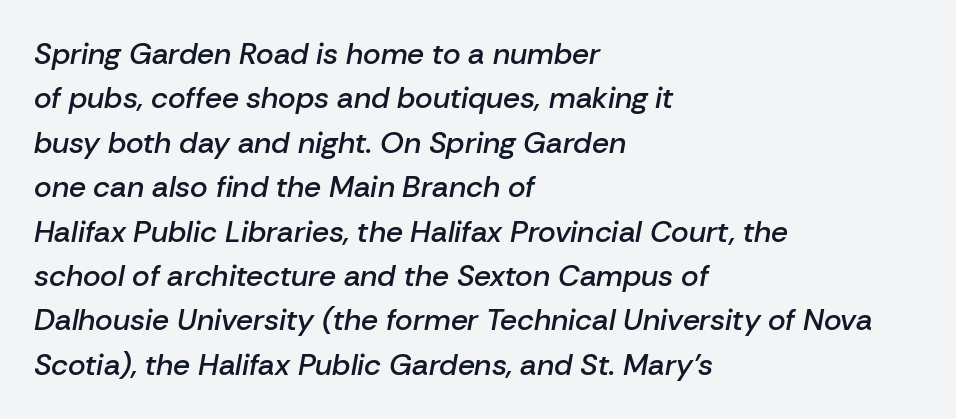
The image shows 30 px semibold type, italic (leaning right); set left-aligned, normal line spacing (1.48x), normal letter spacing, not underlined; low stroke contrast and a medium x-height.
